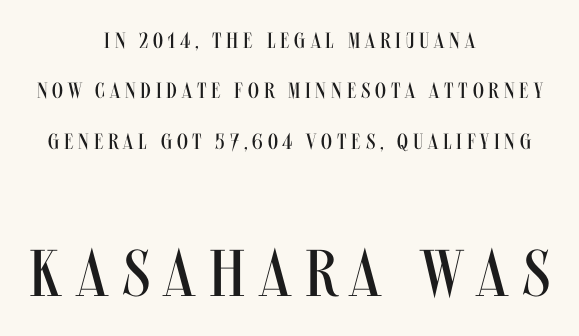
The glyphs in this specimen are sans serif. Block two is the big one; block one sits smaller above it. Designer's note — italics off, roman on. Here the designer chose a conventional face with non-uniform glyph widths. No word sits above an underline.
